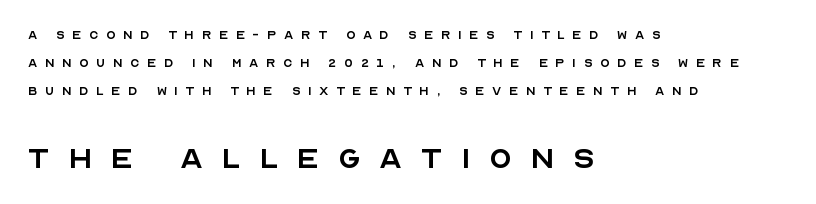
Q: Is the text bold? A: No.
Q: Is the text italic (slanted)? A: No, it is upright.
Q: Is the typeface a serif or a sans-serif typeface? A: Sans-serif.
Q: Is the text underlined? A: No.
Q: How is the paragraph aligned? A: Left-aligned.
Q: Is the spacing between letters normal or unusually wide? A: Unusually wide.
Q: Which block of text is set in a larger size, the first (top) or the second (bottom)? A: The second (bottom) one.
Q: Width (condensed, normal, or wide)? A: Normal.
Q: x-height? A: Large.
Q: Monospaced? A: No.
